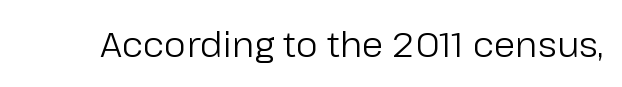
Default kerning and tracking; the words read as compact shapes. The typeface has the unassuming heft of standard copy or less. If you drew a line through each stem, it would be perfectly vertical. The rendering uses natural spacing where letterforms have individual widths.
